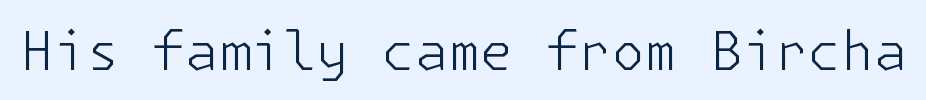
Check under the words: just untouched page. You could call the tracking neutral — neither tight nor loose. Is there any slant? The stems are plumb. A light-to-regular cut is what we see here. Font category for this specimen: sans-serif.
